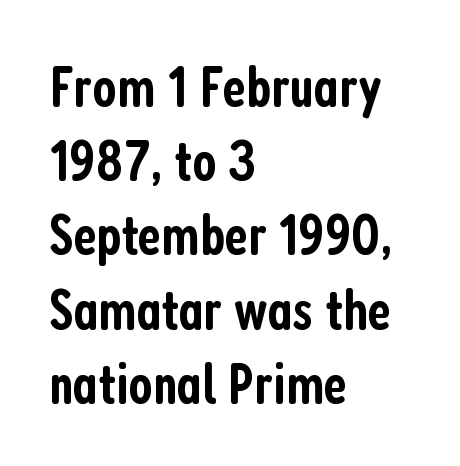
The image shows 58 px semibold, condensed sans-serif type, upright; set left-aligned, normal line spacing (1.28x), normal letter spacing, not underlined; low stroke contrast and a medium x-height.
